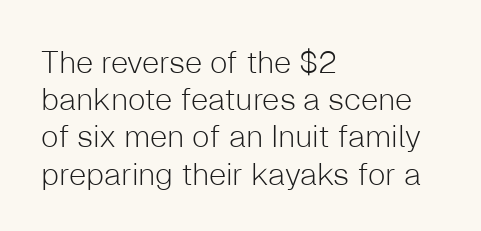
{"serif": "no", "italic": "no", "bold": "no", "weight": "light", "width": "normal", "stroke_contrast": "low", "x_height": "medium", "monospaced": "no", "underline": "no", "align": "left", "line_spacing_ratio": 1.2, "letter_spacing": "normal", "letter_spacing_em": 0.0, "glyph_px": 31}
